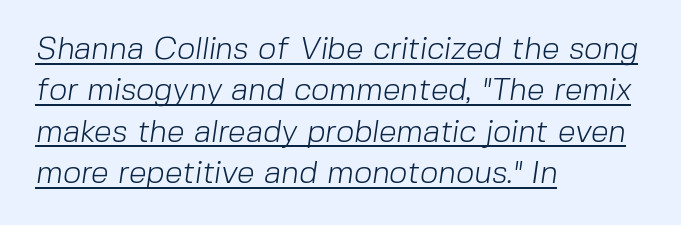
This reads as an unemphasized weight, regular at the heaviest. The type is set solid horizontally, with unmodified tracking. Is this a fixed-width face? No — the glyphs have proportional, varying widths. In designer terms, the underline attribute is active on this setting. Grotesque or geometric, the face here clearly has no serifs. Leading: standard.
